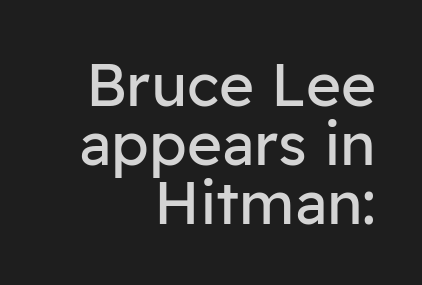
The image shows 60 px regular-weight sans-serif type, upright; set right-aligned, tight line spacing (0.98x), normal letter spacing, not underlined; low stroke contrast and a medium x-height.
